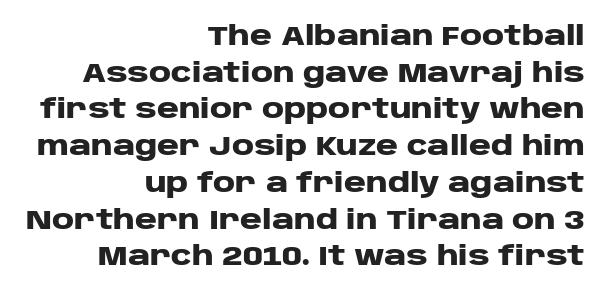
{"italic": "no", "bold": "yes", "underline": "no", "align": "right", "line_spacing": "normal", "line_spacing_ratio": 1.36, "letter_spacing": "normal", "letter_spacing_em": 0.0, "glyph_px": 27}
